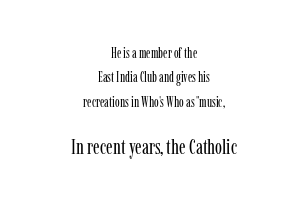
{"italic": "no", "bold": "no", "underline": "no", "align": "center", "line_spacing_ratio": 1.75, "letter_spacing": "normal", "letter_spacing_em": 0.0, "larger_block": "second", "size_ratio": 1.5, "glyph_px": 21}
